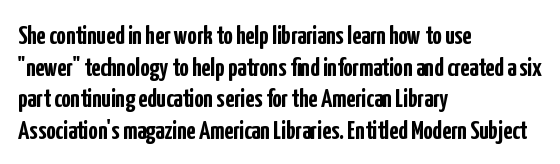
I'd describe the lettering as bold — thick and assertive. Words appear dense and cohesive because spacing is normal. Reading down the block, your eye returns to a fixed left position each line. The lettering holds an erect, upright posture throughout. Descender tails drop into unmarked territory.
